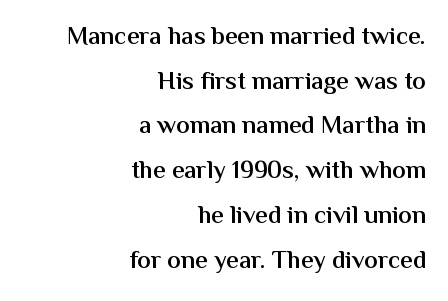
Underlining? Definitely not there. Observe the ordinary spacing: letters are neighbours, not strangers. The paragraph shown leans on its right margin. Ascenders rise straight up at ninety degrees.
